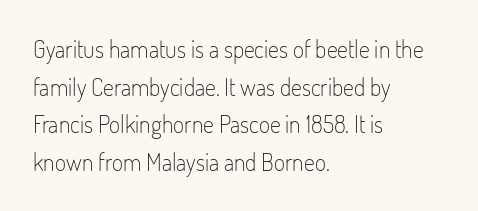
{"italic": "no", "bold": "no", "underline": "no", "align": "left", "line_spacing": "normal", "line_spacing_ratio": 1.57, "letter_spacing": "normal", "letter_spacing_em": 0.0, "glyph_px": 24}
